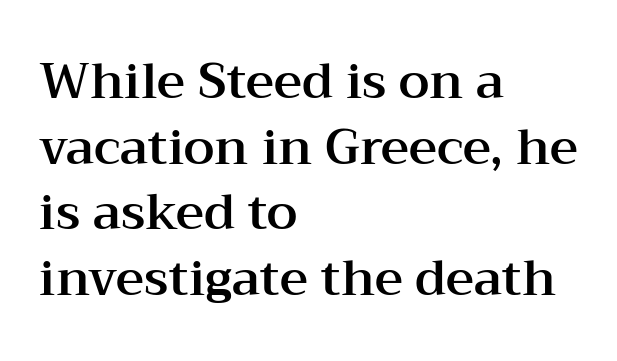
This sample uses an upright cut, with every glyph sitting square on the baseline. Letterform terminals end in serifs throughout the passage. There is no visible air inserted between adjacent glyphs. Think of a printed novel: that variable character pitch is what you see here. Short and long lines alike share a common starting point at left.
